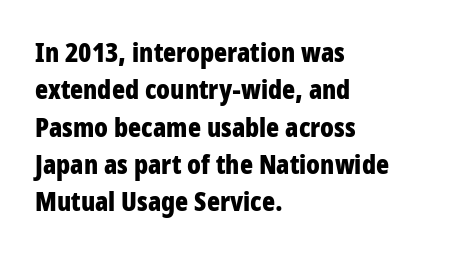
Q: Is the text bold? A: Yes.
Q: Is the text italic (slanted)? A: No, it is upright.
Q: Is the text underlined? A: No.
Q: How is the paragraph aligned? A: Left-aligned.
Q: Is the spacing between letters normal or unusually wide? A: Normal.
Q: Is the spacing between lines tight, normal or loose? A: Normal.
